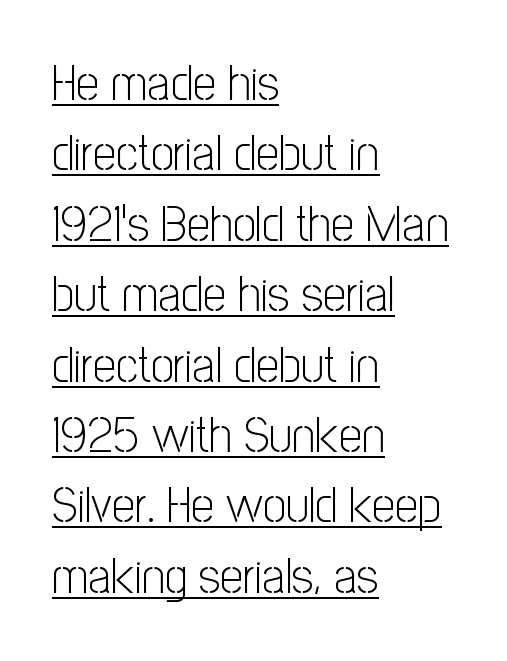
Q: Is the text bold? A: No.
Q: Is the text italic (slanted)? A: No, it is upright.
Q: Is the typeface a serif or a sans-serif typeface? A: Sans-serif.
Q: Is the text underlined? A: Yes.
Q: How is the paragraph aligned? A: Left-aligned.
Q: Is the spacing between letters normal or unusually wide? A: Normal.
Q: Is the spacing between lines tight, normal or loose? A: Normal.
Q: Width (condensed, normal, or wide)? A: Condensed.
Q: Stroke contrast? A: Low.
Q: x-height? A: Medium.
Q: Monospaced? A: No.
